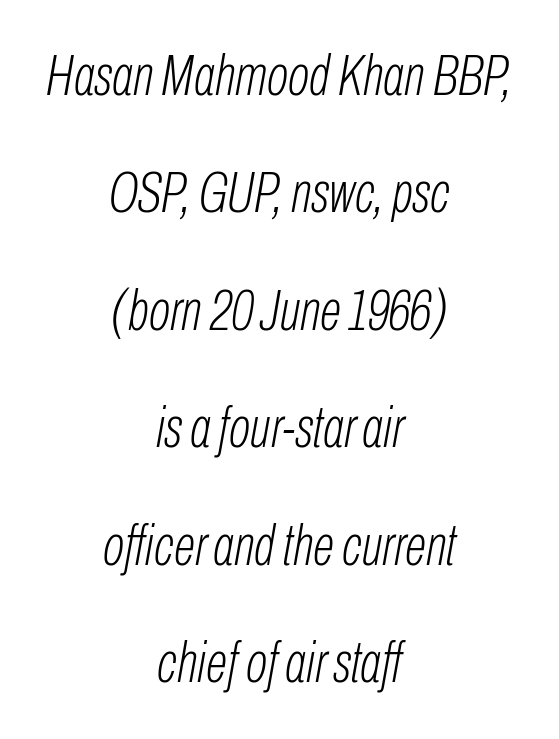
Q: Is the text bold? A: No.
Q: Is the text italic (slanted)? A: Yes, it leans right by about 10 degrees.
Q: Is the text underlined? A: No.
Q: How is the paragraph aligned? A: Centered.
Q: Is the spacing between letters normal or unusually wide? A: Normal.
Q: Is the spacing between lines tight, normal or loose? A: Loose.
Q: Width (condensed, normal, or wide)? A: Condensed.
Q: Stroke contrast? A: Low.
Q: x-height? A: Medium.
Q: Monospaced? A: No.
